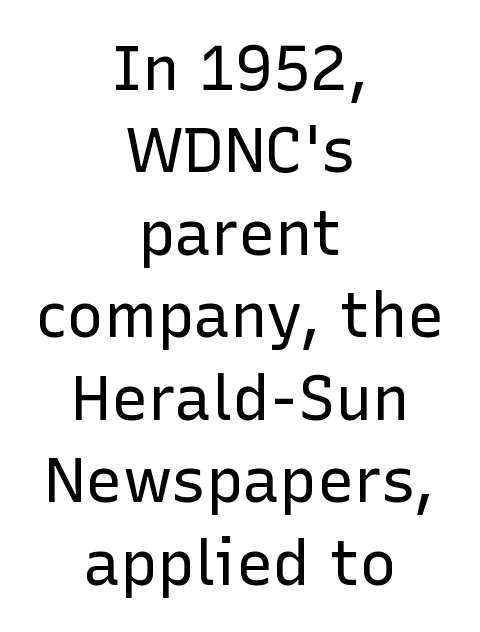
Q: Is the text bold? A: No.
Q: Is the text italic (slanted)? A: No, it is upright.
Q: Is the typeface a serif or a sans-serif typeface? A: Sans-serif.
Q: Is the text underlined? A: No.
Q: How is the paragraph aligned? A: Centered.
Q: Is the spacing between letters normal or unusually wide? A: Normal.
Q: Is the spacing between lines tight, normal or loose? A: Normal.
Q: Width (condensed, normal, or wide)? A: Normal.
Q: Stroke contrast? A: Low.
Q: x-height? A: Medium.
Q: Monospaced? A: No.
